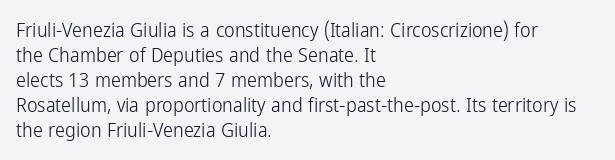
Underline: absent. These glyphs show unthickened strokes, regular width or finer. The leading is moderate, giving the passage an even texture. Upright lettering throughout.
